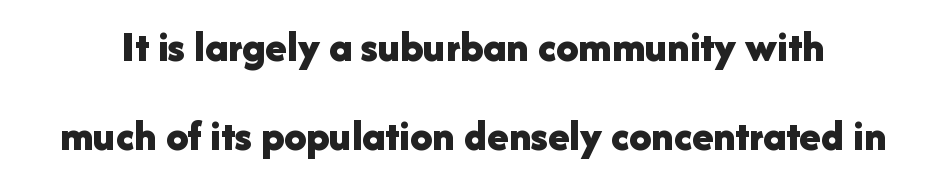
Q: Is the text bold? A: Yes.
Q: Is the text italic (slanted)? A: No, it is upright.
Q: Is the typeface a serif or a sans-serif typeface? A: Sans-serif.
Q: Is the text underlined? A: No.
Q: Is the spacing between letters normal or unusually wide? A: Normal.
Q: Is the spacing between lines tight, normal or loose? A: Loose.
Q: Width (condensed, normal, or wide)? A: Normal.
Q: Stroke contrast? A: Low.
Q: x-height? A: Medium.
Q: Monospaced? A: No.
